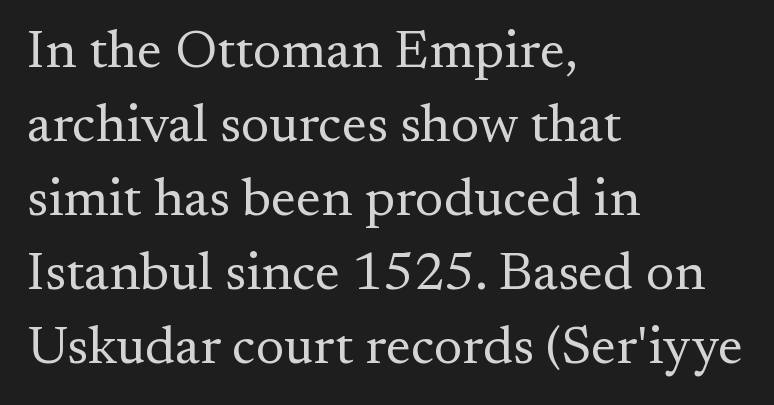
Q: Is the text bold? A: No.
Q: Is the text italic (slanted)? A: No, it is upright.
Q: Is the typeface a serif or a sans-serif typeface? A: Serif.
Q: Is the text underlined? A: No.
Q: How is the paragraph aligned? A: Left-aligned.
Q: Is the spacing between letters normal or unusually wide? A: Normal.
Q: Is the spacing between lines tight, normal or loose? A: Normal.
Q: Width (condensed, normal, or wide)? A: Normal.
Q: Stroke contrast? A: Medium.
Q: x-height? A: Small.
Q: Monospaced? A: No.
